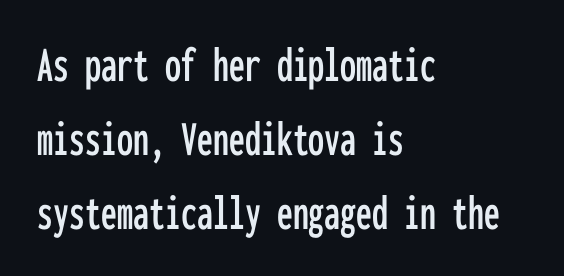
Q: Is the text italic (slanted)? A: No, it is upright.
Q: Is the typeface a serif or a sans-serif typeface? A: Sans-serif.
Q: Is the text underlined? A: No.
Q: How is the paragraph aligned? A: Left-aligned.
Q: Is the spacing between letters normal or unusually wide? A: Normal.
Q: Is the spacing between lines tight, normal or loose? A: Normal.
Q: Width (condensed, normal, or wide)? A: Condensed.
Q: Stroke contrast? A: Low.
Q: x-height? A: Medium.
Q: Monospaced? A: Yes.
